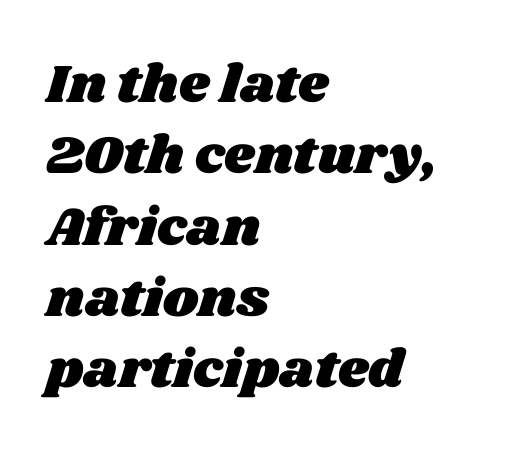
The image shows 54 px wide type; set left-aligned, normal line spacing (1.32x), normal letter spacing, not underlined; medium stroke contrast and a large x-height.
